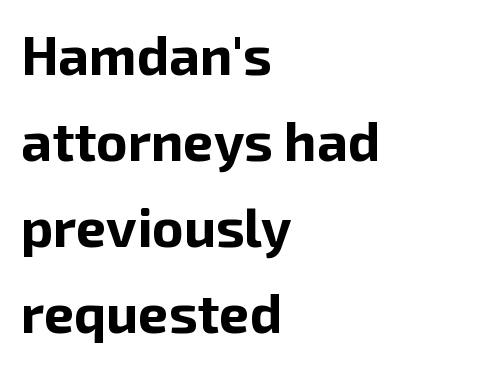
Q: Is the text bold? A: Yes.
Q: Is the text italic (slanted)? A: No, it is upright.
Q: Is the typeface a serif or a sans-serif typeface? A: Sans-serif.
Q: Is the text underlined? A: No.
Q: How is the paragraph aligned? A: Left-aligned.
Q: Is the spacing between letters normal or unusually wide? A: Normal.
Q: Is the spacing between lines tight, normal or loose? A: Normal.
Q: Width (condensed, normal, or wide)? A: Normal.
Q: Stroke contrast? A: Low.
Q: x-height? A: Medium.
Q: Monospaced? A: No.
